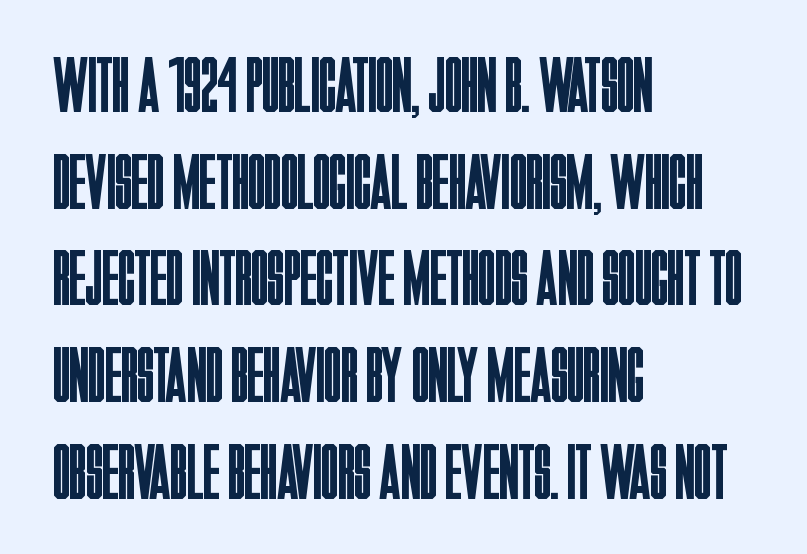
{"serif": "no", "italic": "no", "bold": "no", "weight": "regular", "width": "condensed", "stroke_contrast": "low", "x_height": "large", "monospaced": "no", "underline": "no", "align": "left", "line_spacing_ratio": 1.24, "letter_spacing": "normal", "letter_spacing_em": 0.0, "glyph_px": 78}
